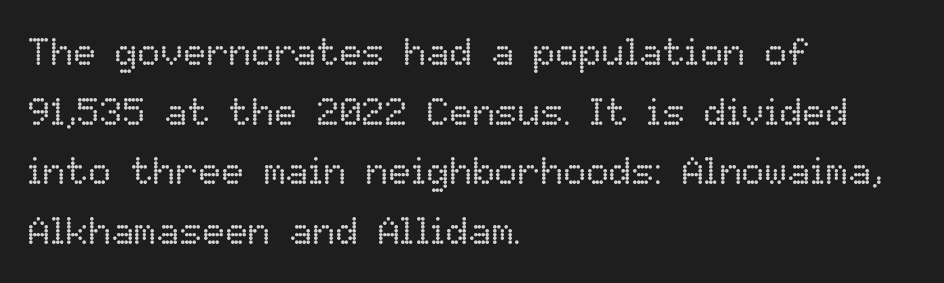
The face looks like a standard text weight, possibly lighter. Posture: vertical. A student would call this left alignment; a typographer would say flush left, rag right. The letters sit at their default tracking, neither squeezed nor spread. Rule under the text: the space is simply empty. The face used here is proportionally spaced, like ordinary book or web type.
